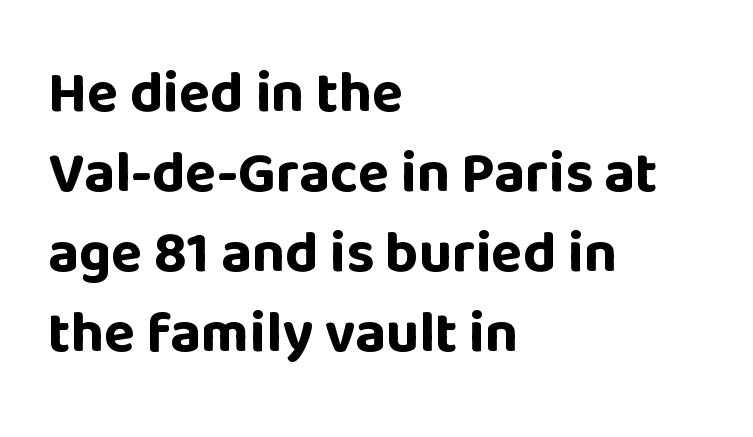
The image shows 58 px bold sans-serif type, upright; set left-aligned, normal line spacing (1.38x), normal letter spacing, not underlined; low stroke contrast and a large x-height.
